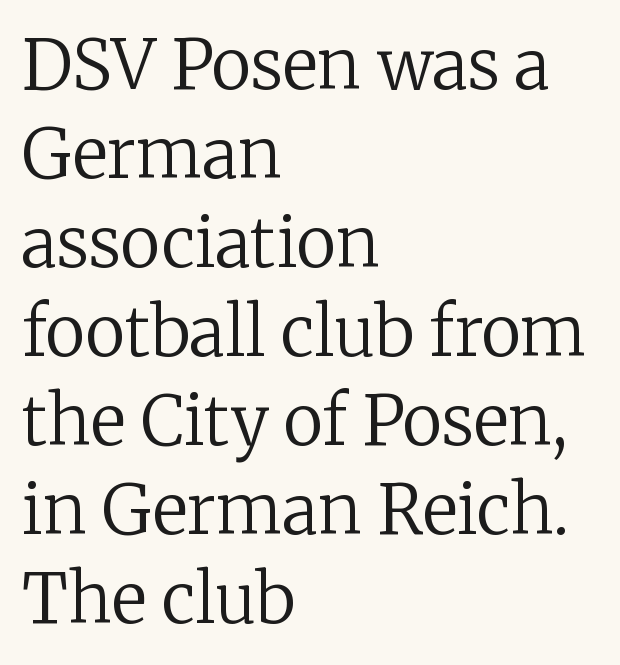
The image shows 68 px regular-weight serif type, upright; set left-aligned, normal line spacing (1.31x), normal letter spacing, not underlined; low stroke contrast and a medium x-height.
